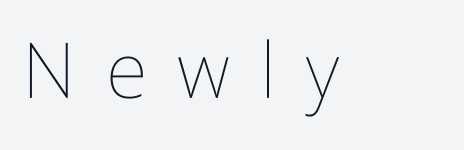
Words float on clear page, feet unadorned. These lines were composed using upright roman letters. Loose tracking; the words dissolve into strings of separated letters. Is this a fixed-width face? No — the glyphs have proportional, varying widths.
